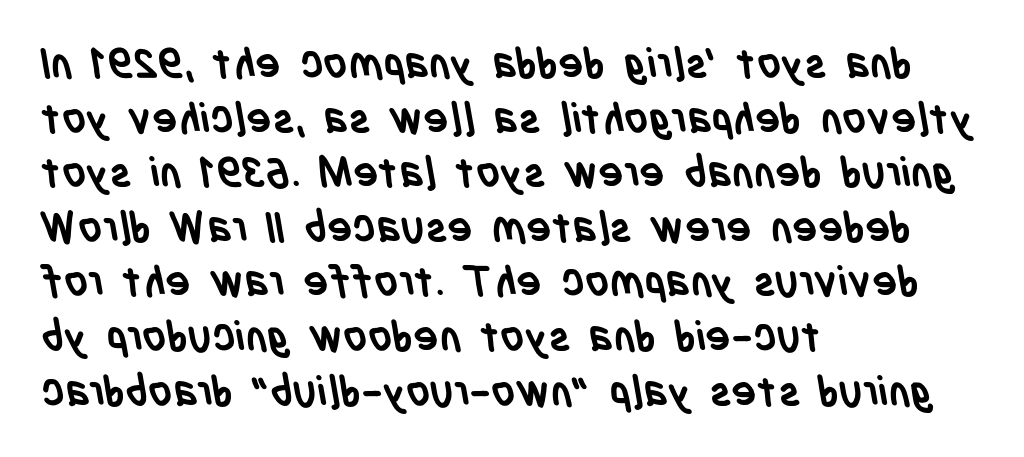
Any mark beneath the type? The region is blank. Compared with an ordinary text face, these strokes are far heavier — a full bold. Quick note: interline space is typical. Here the designer chose a conventional face with non-uniform glyph widths. The rag falls on the right side of this text block.
